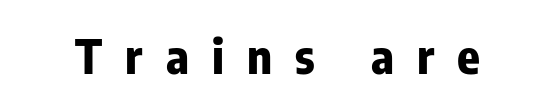
In terms of letterform style, serifs are entirely absent. Is there any slant? The stems are plumb. A typesetter would call this heavily tracked-out type. The strokes are fattened all the way to bold. Think of a printed novel: that variable character pitch is what you see here.
